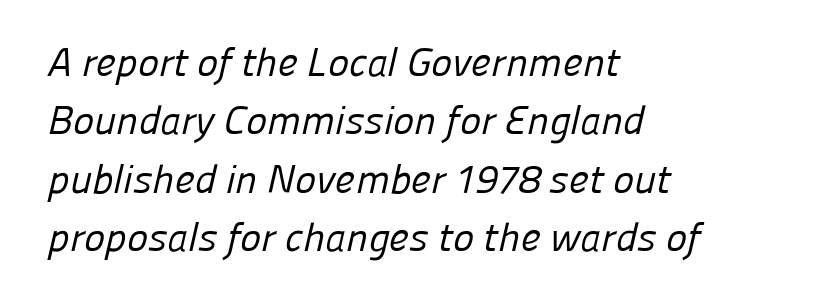
Spacing verdict: proportional, widths tailored to each character. A clean baseline with only descenders dipping below it. This rendering uses left alignment, leaving the right contour irregular. This block has exactly the height ordinary leading produces.
